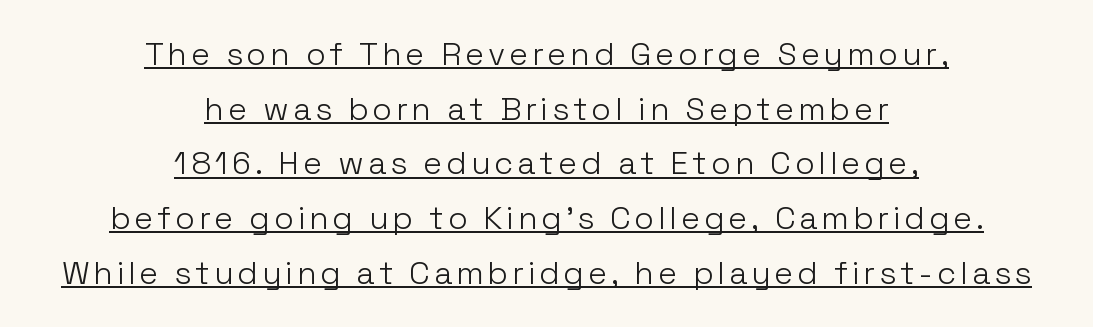
Q: Is the text bold? A: No.
Q: Is the text italic (slanted)? A: No, it is upright.
Q: Is the typeface a serif or a sans-serif typeface? A: Sans-serif.
Q: Is the text underlined? A: Yes.
Q: How is the paragraph aligned? A: Centered.
Q: Width (condensed, normal, or wide)? A: Normal.
Q: Stroke contrast? A: Low.
Q: x-height? A: Medium.
Q: Monospaced? A: No.
